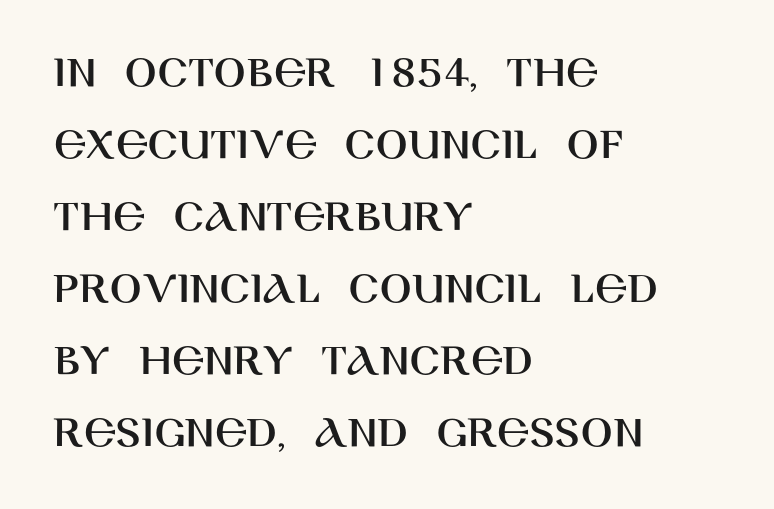
{"serif": "no", "italic": "no", "width": "normal", "stroke_contrast": "high", "x_height": "large", "monospaced": "no", "underline": "no", "align": "left", "line_spacing": "normal", "line_spacing_ratio": 1.53, "letter_spacing": "normal", "letter_spacing_em": 0.0, "glyph_px": 47}
